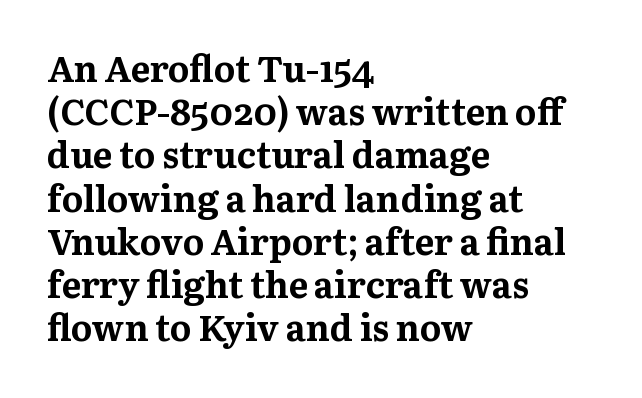
Q: Is the text bold? A: Yes.
Q: Is the text italic (slanted)? A: No, it is upright.
Q: Is the typeface a serif or a sans-serif typeface? A: Serif.
Q: Is the text underlined? A: No.
Q: How is the paragraph aligned? A: Left-aligned.
Q: Is the spacing between letters normal or unusually wide? A: Normal.
Q: Width (condensed, normal, or wide)? A: Normal.
Q: Stroke contrast? A: Medium.
Q: x-height? A: Medium.
Q: Monospaced? A: No.
